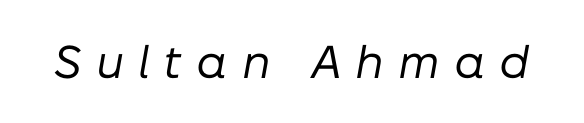
The image shows 46 px regular-weight type, italic (leaning right); set unusually wide letter spacing (+0.31 em), not underlined; low stroke contrast and a medium x-height.
